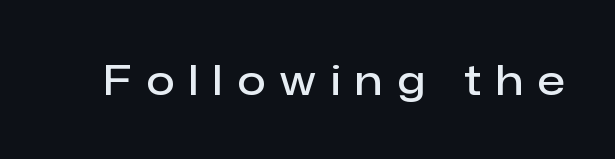
The image shows 41 px semibold sans-serif type, upright; set unusually wide letter spacing (+0.37 em), not underlined; low stroke contrast and a medium x-height.
